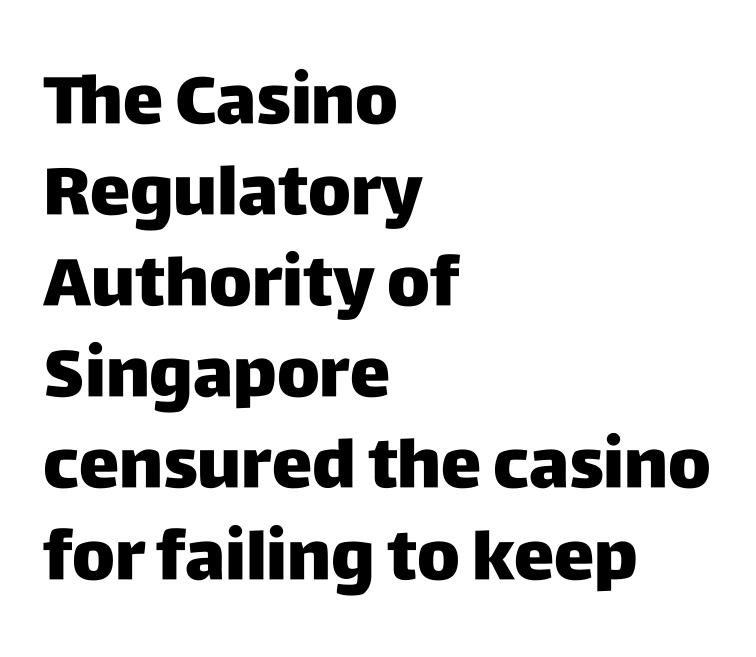
Q: Is the text italic (slanted)? A: No, it is upright.
Q: Is the typeface a serif or a sans-serif typeface? A: Sans-serif.
Q: Is the text underlined? A: No.
Q: How is the paragraph aligned? A: Left-aligned.
Q: Is the spacing between letters normal or unusually wide? A: Normal.
Q: Is the spacing between lines tight, normal or loose? A: Normal.
Q: Width (condensed, normal, or wide)? A: Normal.
Q: Stroke contrast? A: Low.
Q: x-height? A: Large.
Q: Monospaced? A: No.
